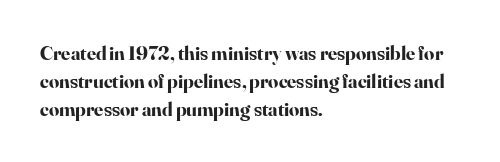
{"italic": "no", "bold": "yes", "underline": "no", "align": "left", "line_spacing": "normal", "line_spacing_ratio": 1.39, "letter_spacing": "normal", "letter_spacing_em": 0.0, "glyph_px": 20}
